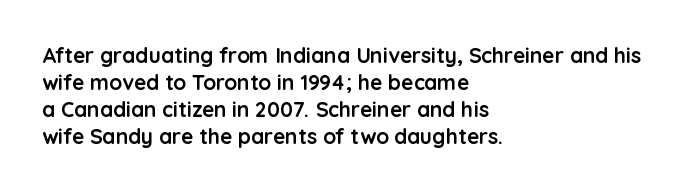
Q: Is the text bold? A: Yes.
Q: Is the text italic (slanted)? A: No, it is upright.
Q: Is the text underlined? A: No.
Q: How is the paragraph aligned? A: Left-aligned.
Q: Is the spacing between letters normal or unusually wide? A: Normal.
Q: Is the spacing between lines tight, normal or loose? A: Normal.
